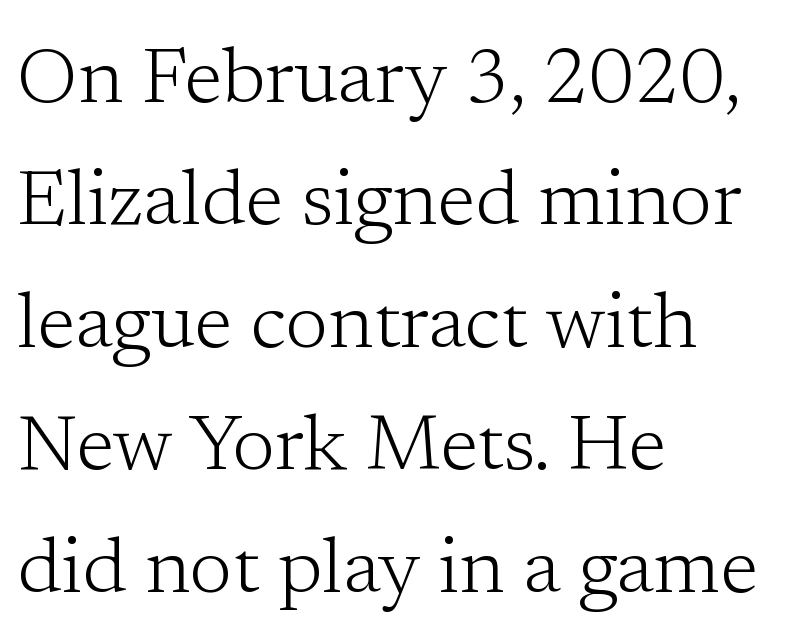
Where is the straight margin? On the left. These glyphs show unthickened strokes, regular width or finer. The face used here is seriffed, in the tradition of book romans. You could not count columns in this text — the font is proportionally spaced. If you measured baseline to baseline, you'd find a middling distance. The strip under each line holds only bare page.
